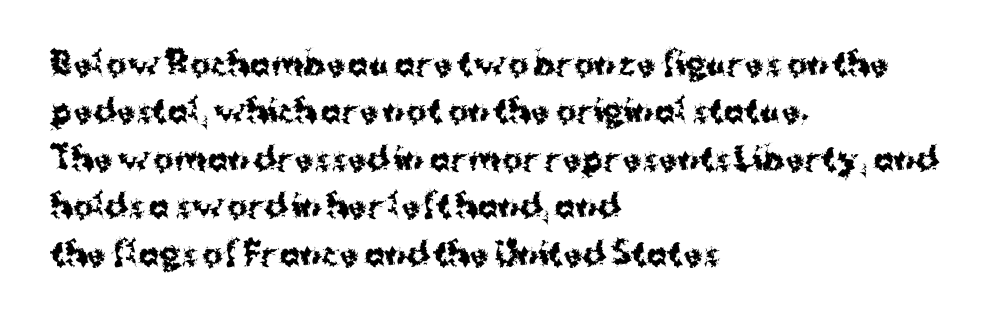
Quick note: interline space is typical. You could not count columns in this text — the font is proportionally spaced. Stroke thickness is high; the sample reads as a true bold. Regarding serifs, this sample does without them. Left-aligned paragraph, ragged on the right. Unmarked baselines from the first word to the last.
